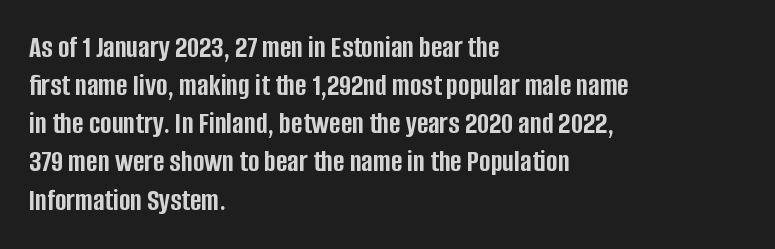
This sample uses an upright cut, with every glyph sitting square on the baseline. Line beginnings align vertically; line endings do not. Default kerning and tracking; the words read as compact shapes. Each letter keeps its own natural width here, so spacing adapts to shape.
